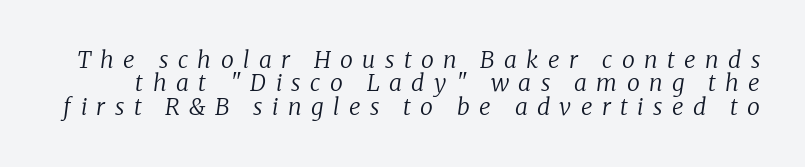
Q: Is the text bold? A: No.
Q: Is the text italic (slanted)? A: Yes, it leans right by about 8 degrees.
Q: Is the text underlined? A: No.
Q: Is the spacing between letters normal or unusually wide? A: Unusually wide.
Q: Is the spacing between lines tight, normal or loose? A: Tight.
